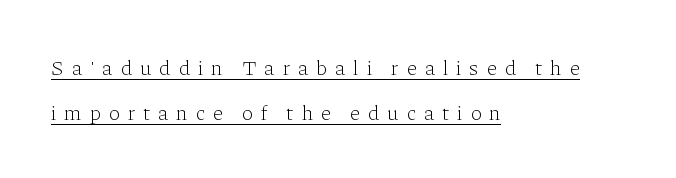
Q: Is the text bold? A: No.
Q: Is the text italic (slanted)? A: No, it is upright.
Q: Is the text underlined? A: Yes.
Q: How is the paragraph aligned? A: Left-aligned.
Q: Is the spacing between letters normal or unusually wide? A: Unusually wide.
Q: Is the spacing between lines tight, normal or loose? A: Loose.
